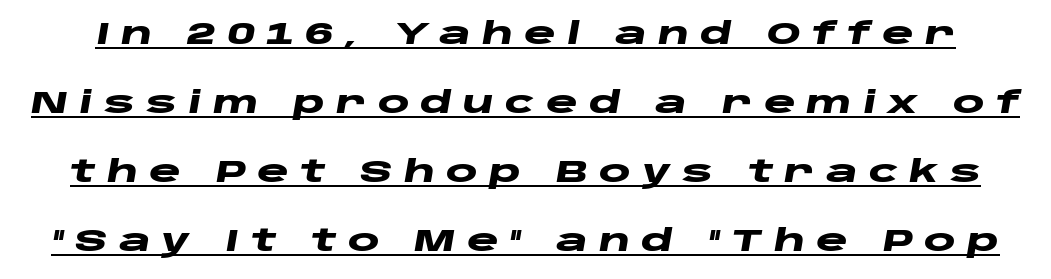
Emphasis is given by a line drawn under the lettering. Does the leading feel generous? Absolutely, it's lavish. These words are printed bold, with thick strokes throughout. This sample uses expanded letter spacing, leaving extra air between glyphs. The rendering applies a slant to the glyphs.
